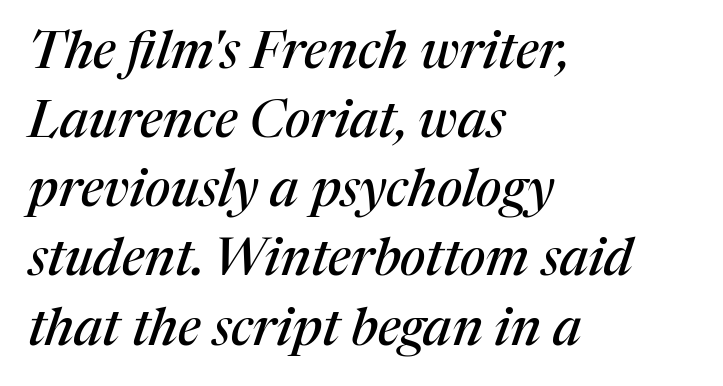
Q: Is the text italic (slanted)? A: Yes, it leans right by about 17 degrees.
Q: Is the typeface a serif or a sans-serif typeface? A: Serif.
Q: Is the text underlined? A: No.
Q: How is the paragraph aligned? A: Left-aligned.
Q: Is the spacing between letters normal or unusually wide? A: Normal.
Q: Is the spacing between lines tight, normal or loose? A: Normal.
Q: Width (condensed, normal, or wide)? A: Normal.
Q: Stroke contrast? A: Medium.
Q: x-height? A: Medium.
Q: Monospaced? A: No.
